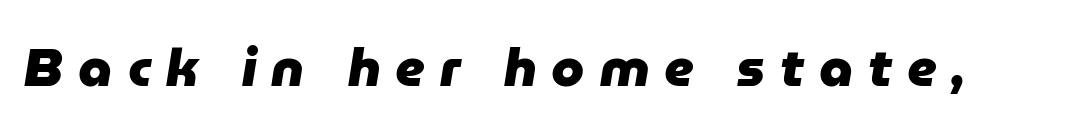
{"italic": "yes", "lean": "right", "slant_degrees": 9, "bold": "yes", "weight": "heavy", "width": "normal", "stroke_contrast": "low", "x_height": "medium", "monospaced": "no", "underline": "no", "letter_spacing": "wide", "letter_spacing_em": 0.28, "glyph_px": 53}
